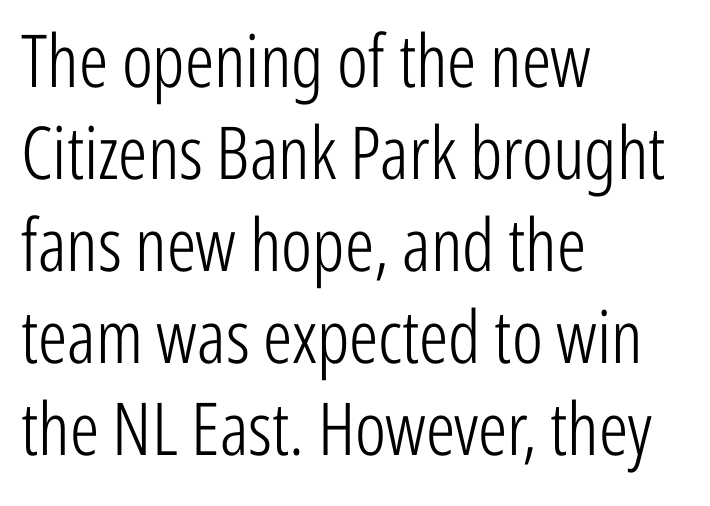
The image shows 73 px light, condensed sans-serif type, upright; set left-aligned, normal line spacing (1.26x), normal letter spacing, not underlined; low stroke contrast and a medium x-height.
